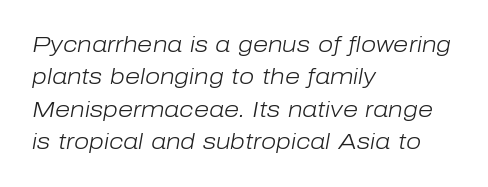
{"italic": "yes", "lean": "right", "slant_degrees": 10, "bold": "no", "underline": "no", "align": "left", "line_spacing": "normal", "line_spacing_ratio": 1.47, "letter_spacing": "normal", "letter_spacing_em": 0.0, "glyph_px": 22}
